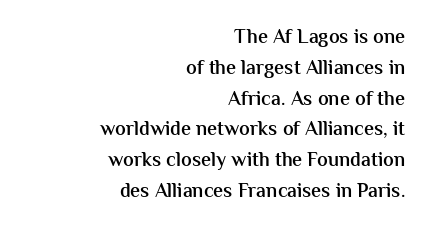
The image shows 20 px text type, upright; set right-aligned, normal line spacing (1.54x), normal letter spacing, not underlined.
